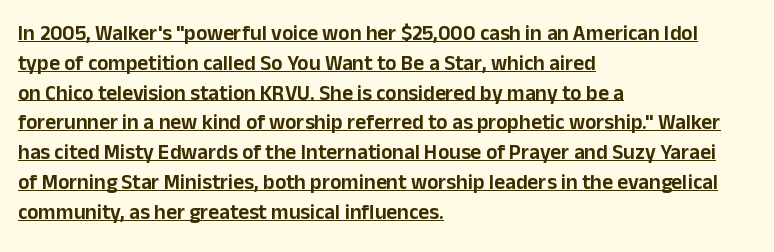
{"italic": "no", "underline": "yes", "align": "left", "line_spacing": "normal", "line_spacing_ratio": 1.42, "letter_spacing": "normal", "letter_spacing_em": 0.0, "glyph_px": 21}
